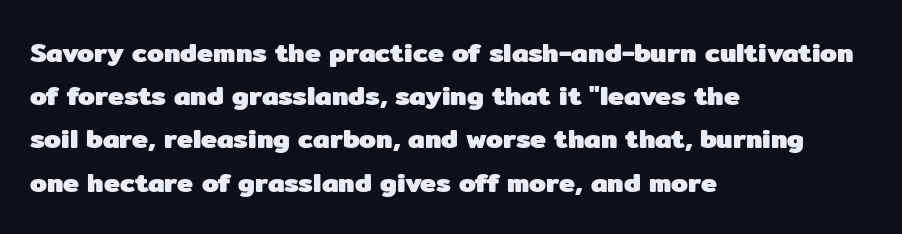
Q: Is the text bold? A: Yes.
Q: Is the text italic (slanted)? A: No, it is upright.
Q: Is the text underlined? A: No.
Q: How is the paragraph aligned? A: Left-aligned.
Q: Is the spacing between letters normal or unusually wide? A: Normal.
Q: Is the spacing between lines tight, normal or loose? A: Normal.
